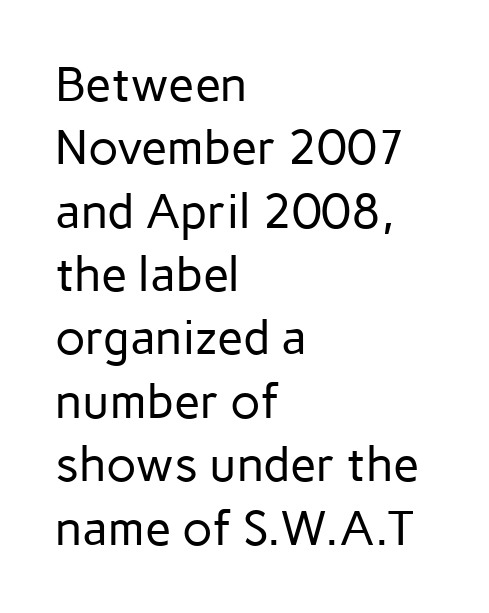
Q: Is the text bold? A: No.
Q: Is the text italic (slanted)? A: No, it is upright.
Q: Is the typeface a serif or a sans-serif typeface? A: Sans-serif.
Q: Is the text underlined? A: No.
Q: How is the paragraph aligned? A: Left-aligned.
Q: Is the spacing between letters normal or unusually wide? A: Normal.
Q: Is the spacing between lines tight, normal or loose? A: Normal.
Q: Width (condensed, normal, or wide)? A: Normal.
Q: Stroke contrast? A: Low.
Q: x-height? A: Medium.
Q: Monospaced? A: No.
